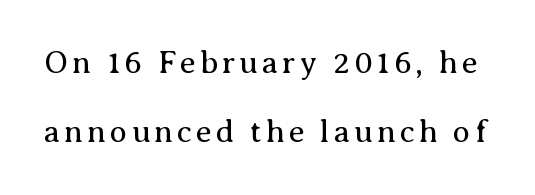
The image shows 32 px regular-weight serif type, upright; set loose line spacing (2.16x), not underlined; medium stroke contrast and a medium x-height.
